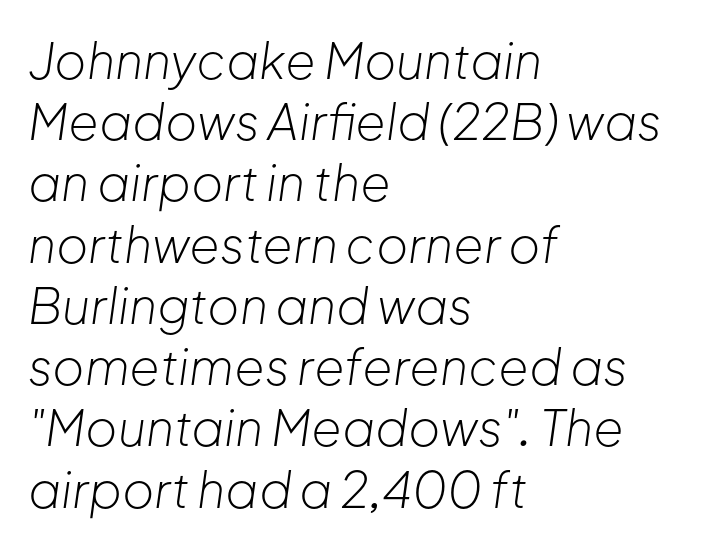
A normal amount of white space separates one row of letters from the next. Lines of text with bare space underneath. The letters sit at their default tracking, neither squeezed nor spread. Compared with a typical body face, this is equally light or lighter still. Looks like regular typesetting: each glyph gets only the width it needs.
